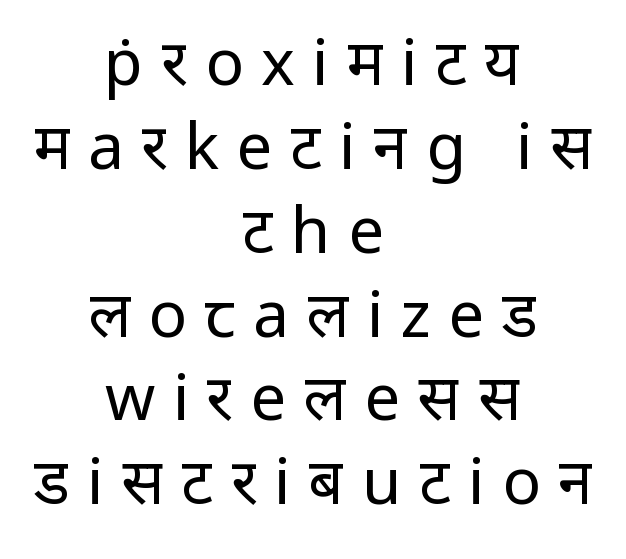
{"serif": "no", "italic": "no", "bold": "no", "weight": "regular", "width": "normal", "stroke_contrast": "low", "x_height": "medium", "monospaced": "no", "underline": "no", "align": "center", "line_spacing": "normal", "line_spacing_ratio": 1.31, "letter_spacing": "wide", "letter_spacing_em": 0.27, "glyph_px": 64}
